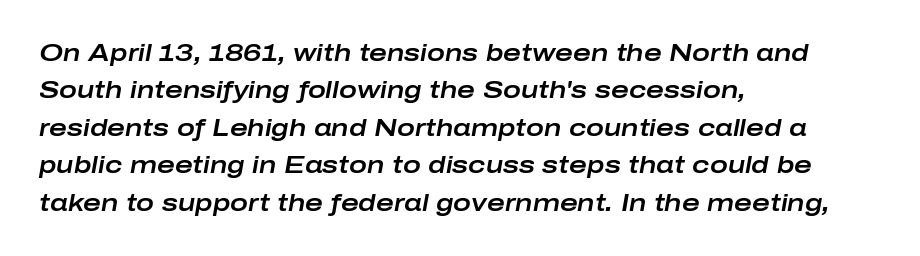
Quick note: underline off. Does the lettering tilt? It does — this is italic. Inter-character spacing is left at the font's built-in metrics. Visually the block forms a straight wall on the left and a jagged coastline on the right. Regarding leading, the lines here are spaced in the standard way.
